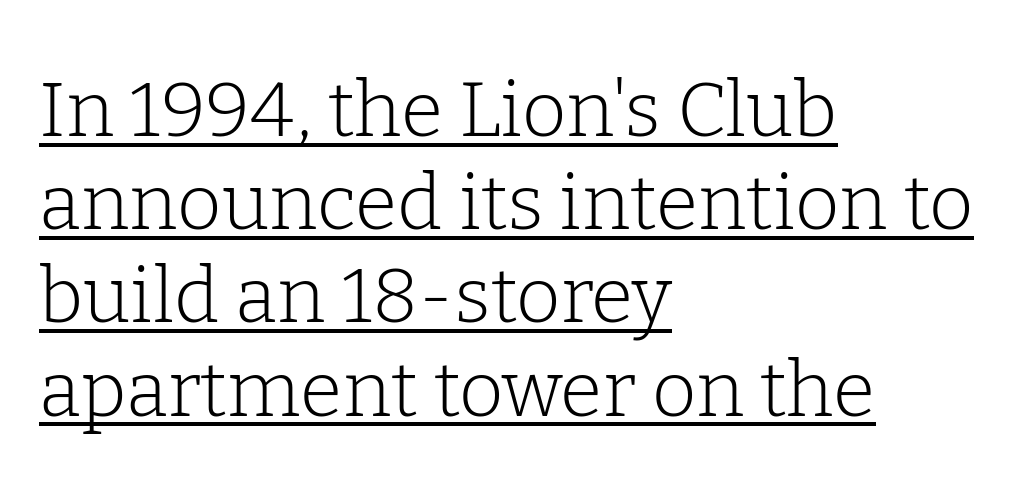
The image shows 77 px light serif type, upright; set left-aligned, line spacing 1.21x, normal letter spacing, underlined; low stroke contrast and a medium x-height.
